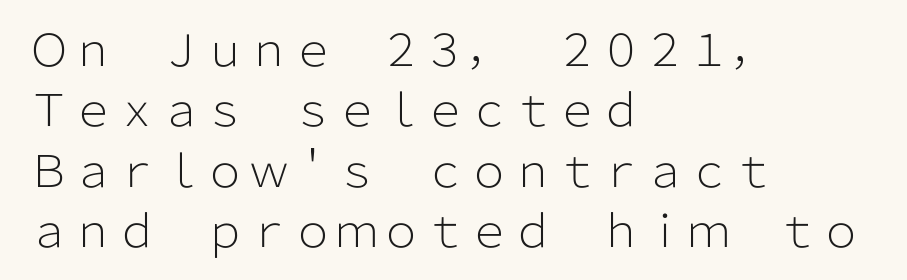
How are the letters spaced? Ordinarily, with no added tracking. The type sits square on the baseline with zero lean. The letters advance in unequal steps, a hallmark of proportional type. Glance below the letters and you will spot only blank space. These glyphs show unthickened strokes, regular width or finer.
